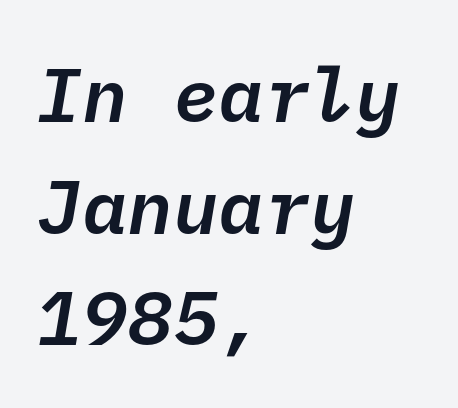
The image shows 76 px semibold sans-serif type; set left-aligned, normal line spacing (1.47x), normal letter spacing, not underlined; low stroke contrast and a medium x-height.
